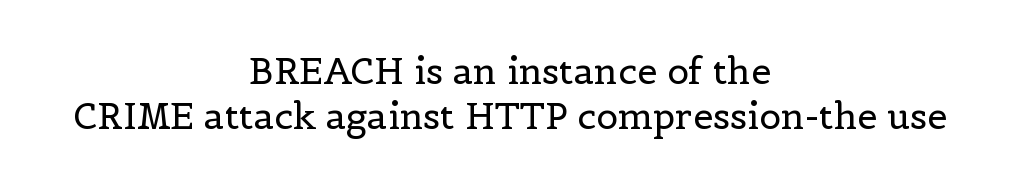
{"serif": "yes", "italic": "no", "bold": "no", "weight": "regular", "width": "normal", "x_height": "medium", "monospaced": "no", "underline": "no", "align": "center", "line_spacing": "normal", "line_spacing_ratio": 1.26, "letter_spacing": "normal", "letter_spacing_em": 0.0, "glyph_px": 36}
